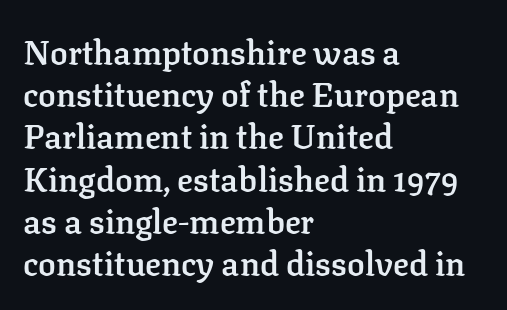
{"serif": "yes", "italic": "no", "bold": "semi", "weight": "semibold", "width": "normal", "stroke_contrast": "low", "x_height": "medium", "monospaced": "no", "underline": "no", "align": "left", "line_spacing": "normal", "line_spacing_ratio": 1.28, "letter_spacing": "normal", "letter_spacing_em": 0.0, "glyph_px": 33}
